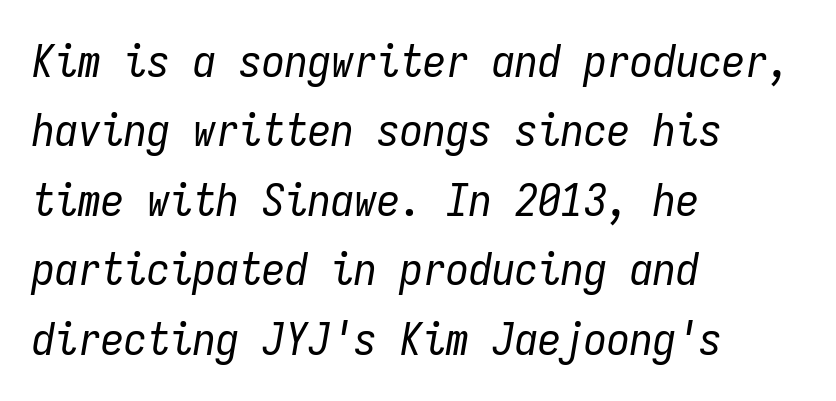
The image shows 46 px regular-weight, condensed type, italic (leaning right), monospaced; set left-aligned, normal line spacing (1.51x), normal letter spacing, not underlined; low stroke contrast and a medium x-height.
